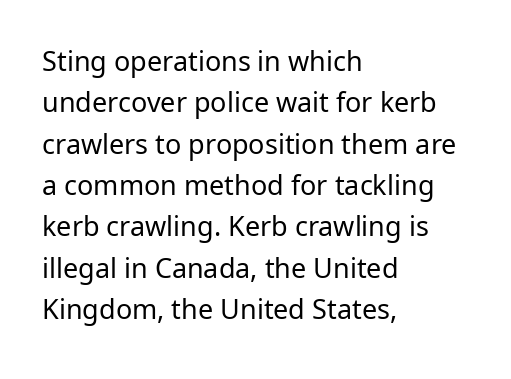
{"italic": "no", "bold": "no", "underline": "no", "align": "left", "line_spacing": "normal", "line_spacing_ratio": 1.53, "letter_spacing": "normal", "letter_spacing_em": 0.0, "glyph_px": 27}
